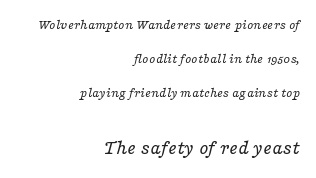
Q: Is the text bold? A: No.
Q: Is the text italic (slanted)? A: Yes, it leans right by about 16 degrees.
Q: Is the text underlined? A: No.
Q: How is the paragraph aligned? A: Right-aligned.
Q: Is the spacing between letters normal or unusually wide? A: Normal.
Q: Is the spacing between lines tight, normal or loose? A: Loose.
Q: Which block of text is set in a larger size, the first (top) or the second (bottom)? A: The second (bottom) one.
